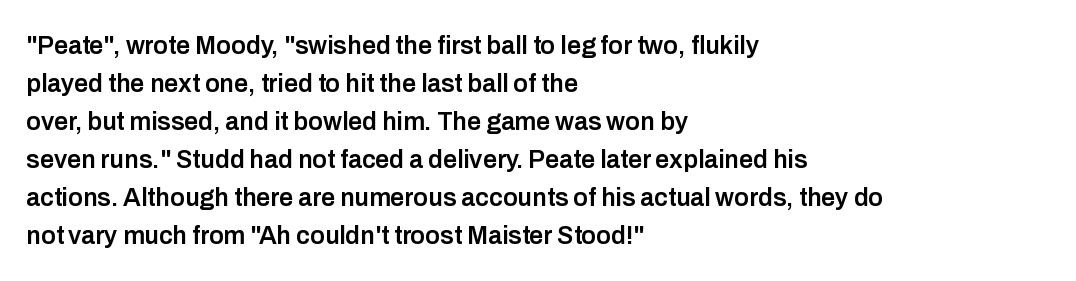
Q: Is the text bold? A: Semi-bold.
Q: Is the text italic (slanted)? A: No, it is upright.
Q: Is the text underlined? A: No.
Q: How is the paragraph aligned? A: Left-aligned.
Q: Is the spacing between letters normal or unusually wide? A: Normal.
Q: Is the spacing between lines tight, normal or loose? A: Normal.
